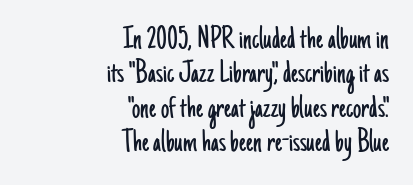
Q: Is the text bold? A: No.
Q: Is the text italic (slanted)? A: No, it is upright.
Q: Is the typeface a serif or a sans-serif typeface? A: Sans-serif.
Q: Is the text underlined? A: No.
Q: How is the paragraph aligned? A: Right-aligned.
Q: Is the spacing between letters normal or unusually wide? A: Normal.
Q: Is the spacing between lines tight, normal or loose? A: Tight.
Q: Width (condensed, normal, or wide)? A: Condensed.
Q: Stroke contrast? A: Low.
Q: x-height? A: Small.
Q: Monospaced? A: No.
